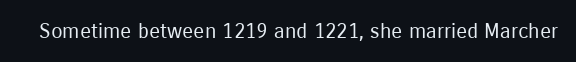
Q: Is the text bold? A: No.
Q: Is the text italic (slanted)? A: No, it is upright.
Q: Is the text underlined? A: No.
Q: Is the spacing between letters normal or unusually wide? A: Normal.
